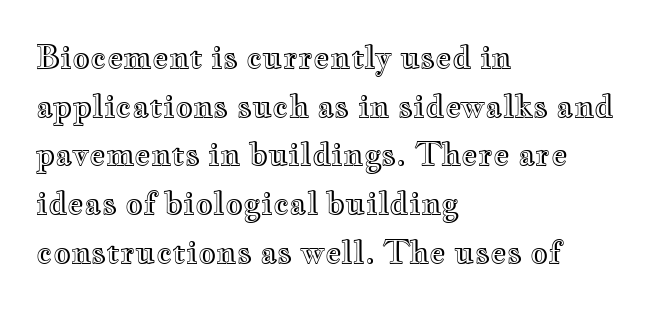
{"italic": "no", "width": "wide", "x_height": "small", "monospaced": "no", "underline": "no", "align": "left", "line_spacing": "normal", "line_spacing_ratio": 1.57, "letter_spacing": "normal", "letter_spacing_em": 0.0, "glyph_px": 31}
